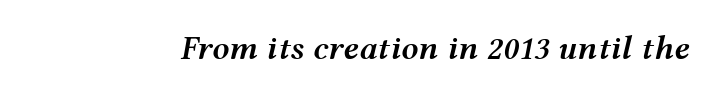
Q: Is the text bold? A: Semi-bold.
Q: Is the text italic (slanted)? A: Yes, it leans right by about 12 degrees.
Q: Is the text underlined? A: No.
Q: Is the spacing between letters normal or unusually wide? A: Normal.
Q: Width (condensed, normal, or wide)? A: Wide.
Q: Stroke contrast? A: Medium.
Q: x-height? A: Medium.
Q: Monospaced? A: No.
